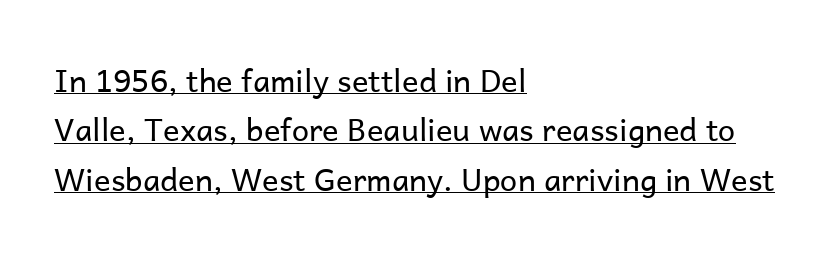
Q: Is the text bold? A: No.
Q: Is the text italic (slanted)? A: No, it is upright.
Q: Is the typeface a serif or a sans-serif typeface? A: Sans-serif.
Q: Is the text underlined? A: Yes.
Q: How is the paragraph aligned? A: Left-aligned.
Q: Is the spacing between letters normal or unusually wide? A: Normal.
Q: Is the spacing between lines tight, normal or loose? A: Normal.
Q: Width (condensed, normal, or wide)? A: Normal.
Q: Stroke contrast? A: Low.
Q: x-height? A: Medium.
Q: Monospaced? A: No.
